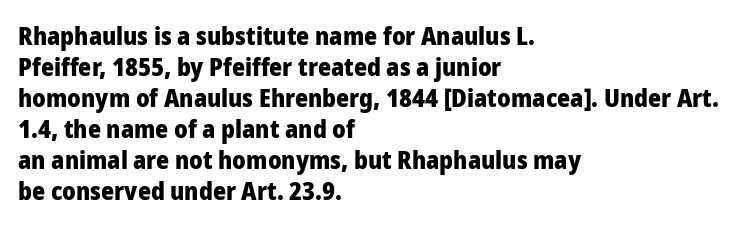
Q: Is the text bold? A: Yes.
Q: Is the text italic (slanted)? A: No, it is upright.
Q: Is the text underlined? A: No.
Q: How is the paragraph aligned? A: Left-aligned.
Q: Is the spacing between letters normal or unusually wide? A: Normal.
